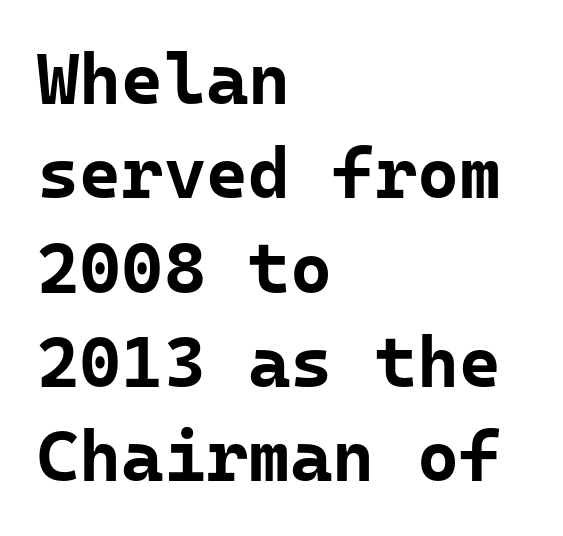
Q: Is the text bold? A: Yes.
Q: Is the text italic (slanted)? A: No, it is upright.
Q: Is the typeface a serif or a sans-serif typeface? A: Sans-serif.
Q: Is the text underlined? A: No.
Q: How is the paragraph aligned? A: Left-aligned.
Q: Is the spacing between letters normal or unusually wide? A: Normal.
Q: Is the spacing between lines tight, normal or loose? A: Normal.
Q: Width (condensed, normal, or wide)? A: Normal.
Q: Stroke contrast? A: Low.
Q: x-height? A: Medium.
Q: Monospaced? A: Yes.
